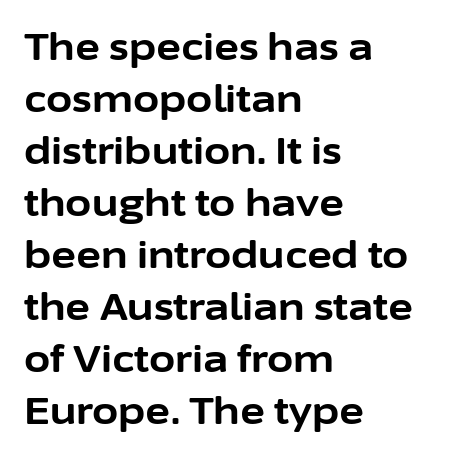
{"serif": "no", "italic": "no", "bold": "yes", "weight": "bold", "width": "normal", "stroke_contrast": "low", "x_height": "medium", "monospaced": "no", "underline": "no", "align": "left", "line_spacing": "normal", "line_spacing_ratio": 1.37, "letter_spacing": "normal", "letter_spacing_em": 0.0, "glyph_px": 38}
